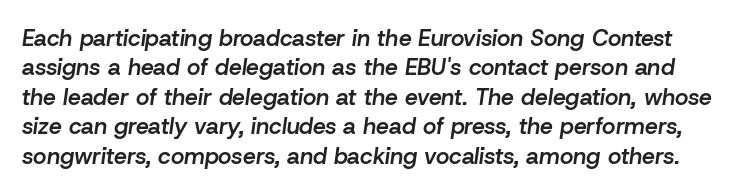
Q: Is the text bold? A: Semi-bold.
Q: Is the text italic (slanted)? A: Yes, it leans right by about 8 degrees.
Q: Is the text underlined? A: No.
Q: Is the spacing between letters normal or unusually wide? A: Normal.
Q: Is the spacing between lines tight, normal or loose? A: Normal.
